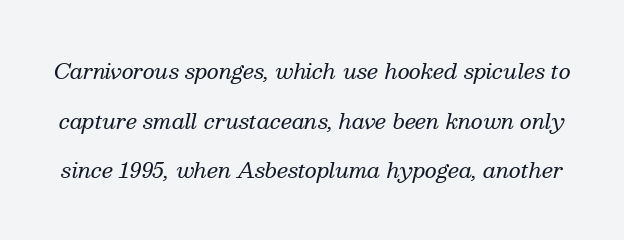
The image shows 21 px text type, italic (leaning right); set loose line spacing (2.36x), normal letter spacing, not underlined.
